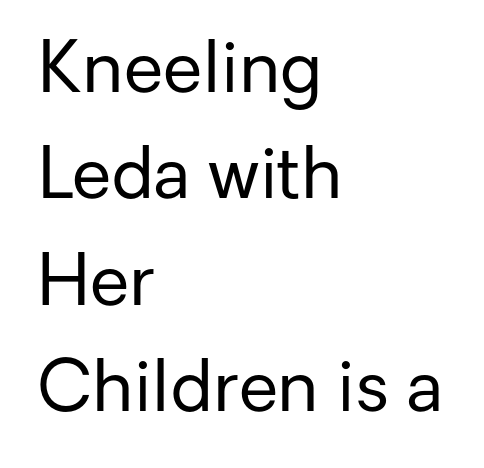
Q: Is the text bold? A: No.
Q: Is the text italic (slanted)? A: No, it is upright.
Q: Is the typeface a serif or a sans-serif typeface? A: Sans-serif.
Q: Is the text underlined? A: No.
Q: How is the paragraph aligned? A: Left-aligned.
Q: Is the spacing between letters normal or unusually wide? A: Normal.
Q: Is the spacing between lines tight, normal or loose? A: Normal.
Q: Width (condensed, normal, or wide)? A: Normal.
Q: Stroke contrast? A: Low.
Q: x-height? A: Medium.
Q: Monospaced? A: No.
